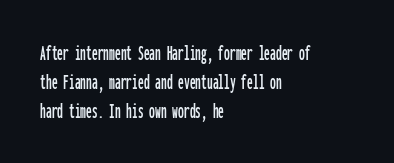
The image shows 23 px text type, upright; set left-aligned, normal line spacing (1.26x), normal letter spacing, not underlined.
